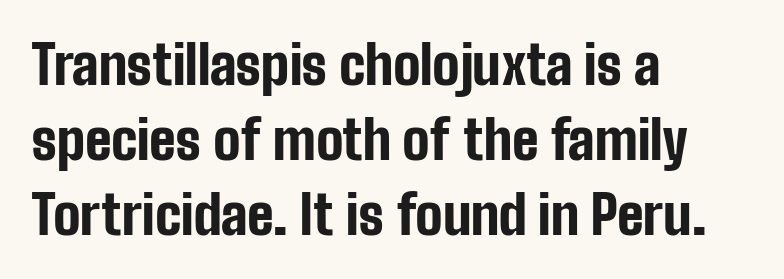
What kind of face is this? One without serifs — a sans. The passage shown is typed in a proportional face where columns would drift. Students, this is bold: see how much ink each stroke carries. Vertical spacing — default. Left-aligned paragraph, ragged on the right. This rendering leaves character spacing at its baseline value.
